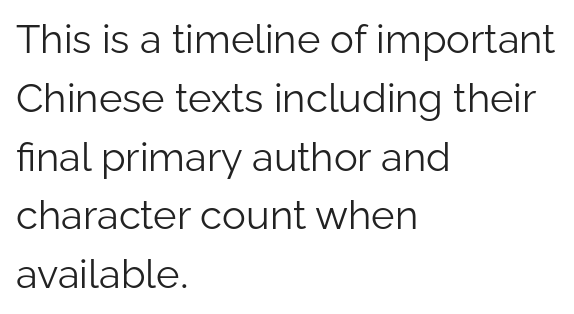
{"serif": "no", "italic": "no", "bold": "no", "weight": "light", "width": "normal", "stroke_contrast": "low", "x_height": "medium", "monospaced": "no", "underline": "no", "align": "left", "line_spacing": "normal", "line_spacing_ratio": 1.47, "letter_spacing": "normal", "letter_spacing_em": 0.0, "glyph_px": 40}
